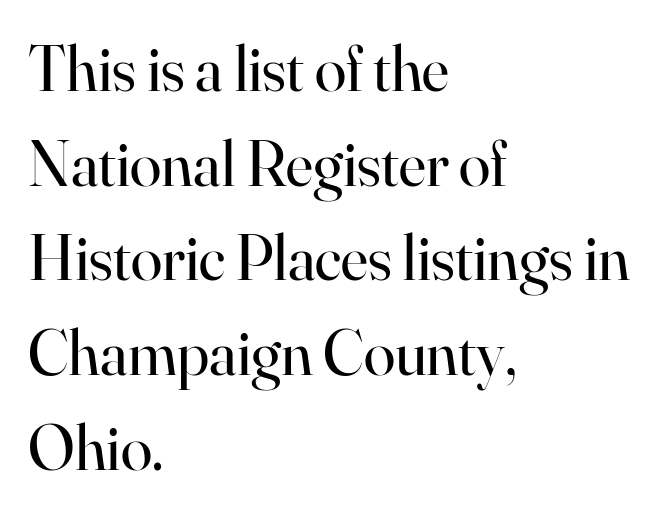
The image shows 64 px regular-weight serif type, upright; set left-aligned, normal line spacing (1.48x), normal letter spacing, not underlined; high stroke contrast and a small x-height.
